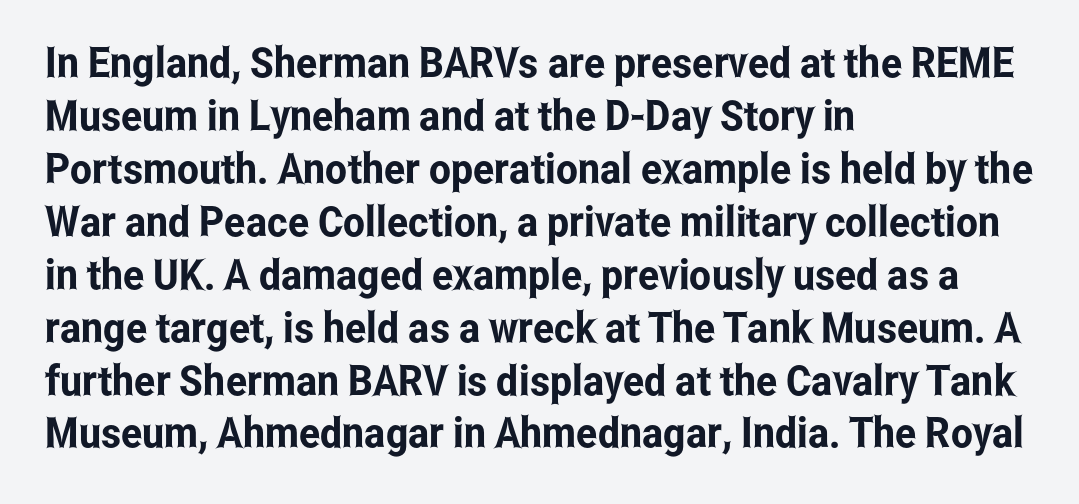
The image shows 42 px condensed sans-serif type, upright; set left-aligned, normal line spacing (1.26x), normal letter spacing, not underlined; low stroke contrast and a medium x-height.
